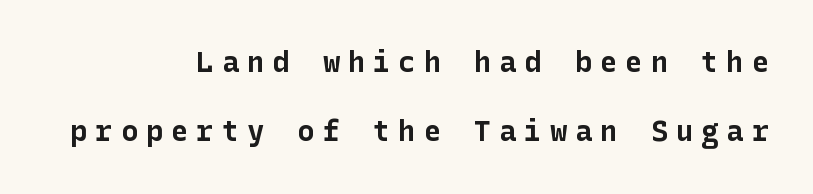
The tracking jumps out immediately: characters are airy and widely separated. Typographic density is high because the face is bold. Vertical strokes here are truly vertical. Is the block centered? No — it sits flush against the right margin.
